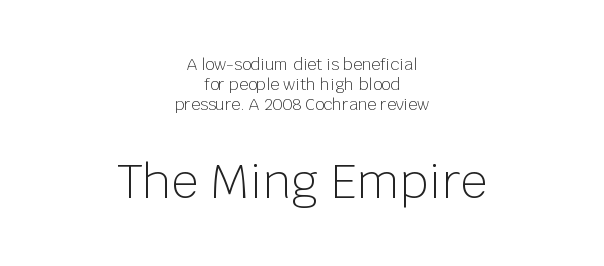
The image shows 47 px light sans-serif type, upright; set centered, line spacing 1.24x, normal letter spacing, not underlined; the second (bottom) block is 2.94x larger; low stroke contrast and a large x-height.
